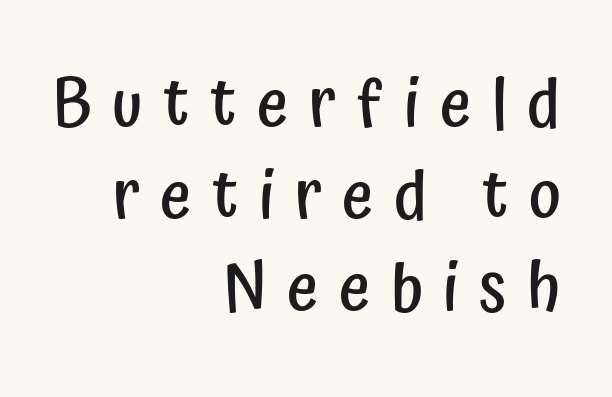
Q: Is the text bold? A: Semi-bold.
Q: Is the text italic (slanted)? A: No, it is upright.
Q: Is the typeface a serif or a sans-serif typeface? A: Sans-serif.
Q: Is the text underlined? A: No.
Q: How is the paragraph aligned? A: Right-aligned.
Q: Is the spacing between letters normal or unusually wide? A: Unusually wide.
Q: Is the spacing between lines tight, normal or loose? A: Normal.
Q: Width (condensed, normal, or wide)? A: Condensed.
Q: Stroke contrast? A: Low.
Q: x-height? A: Medium.
Q: Monospaced? A: No.
